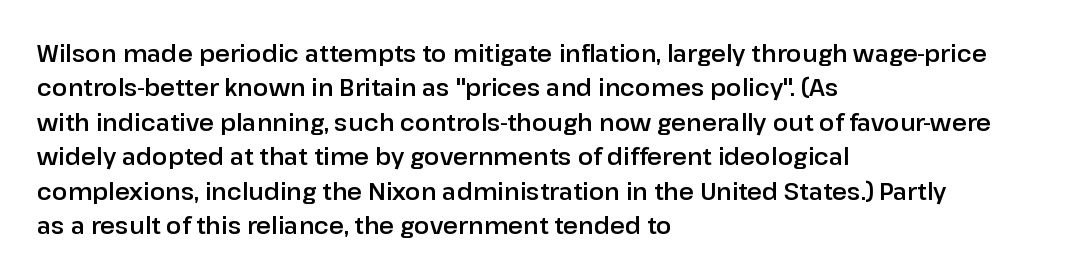
The specimen omits any rule beneath the text block's lines. The line-height multiplier appears to be the usual default. Posture: upright roman. The letters sit at their default tracking, neither squeezed nor spread.
